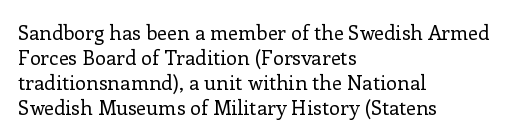
The image shows 20 px text type, upright; set left-aligned, normal line spacing (1.25x), normal letter spacing, not underlined.
